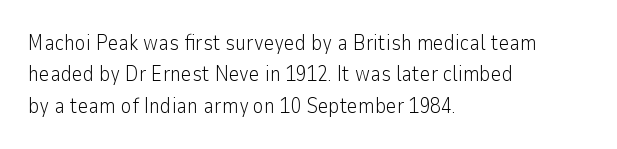
The image shows 21 px text type, upright; set left-aligned, normal line spacing (1.5x), normal letter spacing, not underlined.
